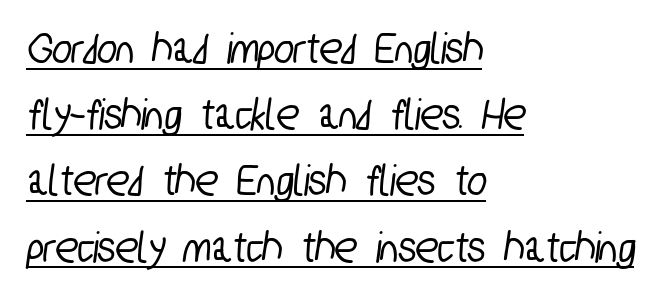
{"serif": "no", "width": "condensed", "stroke_contrast": "low", "x_height": "medium", "monospaced": "no", "underline": "yes", "align": "left", "line_spacing": "normal", "line_spacing_ratio": 1.44, "letter_spacing": "normal", "letter_spacing_em": 0.0, "glyph_px": 46}
